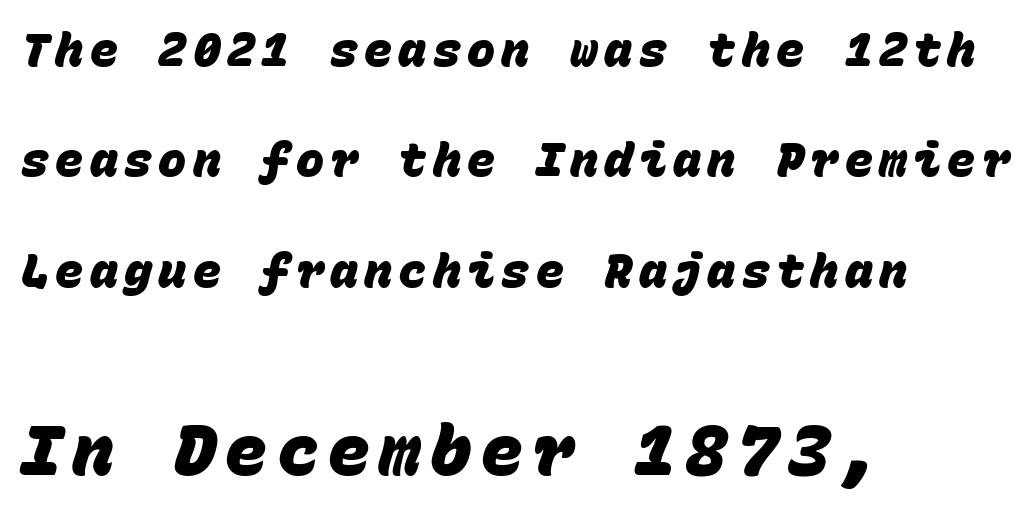
These lines are composed in type without serifs. Look at the stroke-to-counter ratio: heavy, a bold. Fixed-width glyphs throughout — classic coding-font behaviour. Line beginnings align vertically; line endings do not. The glyphs are unaccompanied by any horizontal stroke below them.
